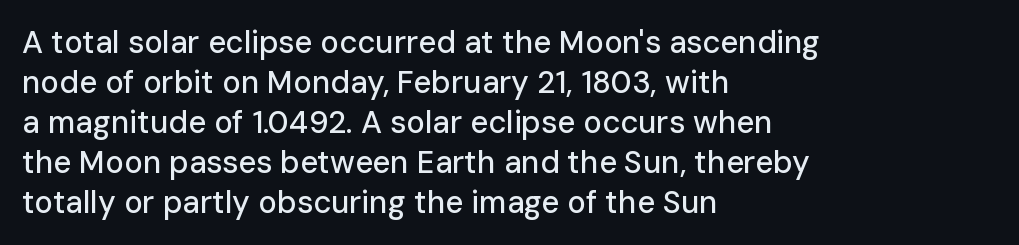
Q: Is the text italic (slanted)? A: No, it is upright.
Q: Is the typeface a serif or a sans-serif typeface? A: Sans-serif.
Q: Is the text underlined? A: No.
Q: How is the paragraph aligned? A: Left-aligned.
Q: Is the spacing between letters normal or unusually wide? A: Normal.
Q: Is the spacing between lines tight, normal or loose? A: Normal.
Q: Width (condensed, normal, or wide)? A: Normal.
Q: Stroke contrast? A: Low.
Q: x-height? A: Medium.
Q: Monospaced? A: No.
